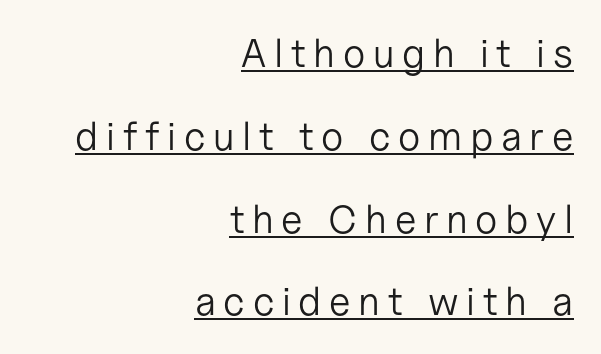
The image shows 40 px light sans-serif type, upright; set right-aligned, loose line spacing (2.07x), underlined; low stroke contrast and a medium x-height.
